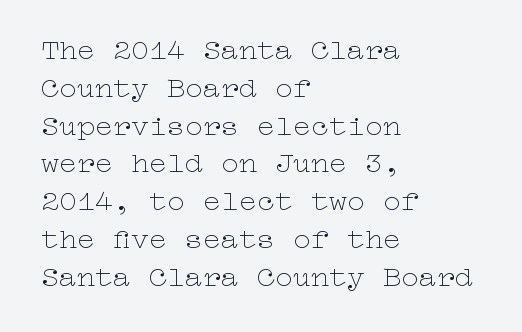
Q: Is the text bold? A: No.
Q: Is the text italic (slanted)? A: No, it is upright.
Q: Is the text underlined? A: No.
Q: How is the paragraph aligned? A: Left-aligned.
Q: Is the spacing between letters normal or unusually wide? A: Normal.
Q: Is the spacing between lines tight, normal or loose? A: Normal.
Q: Width (condensed, normal, or wide)? A: Wide.
Q: Stroke contrast? A: Low.
Q: x-height? A: Medium.
